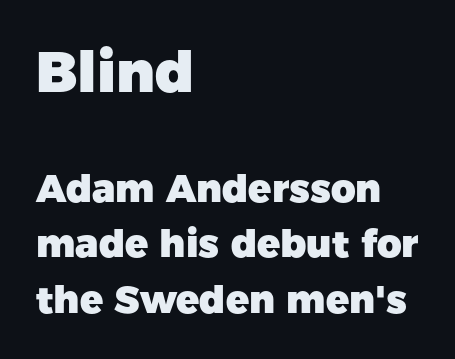
{"serif": "no", "italic": "no", "bold": "yes", "weight": "heavy", "width": "normal", "stroke_contrast": "low", "x_height": "medium", "monospaced": "no", "underline": "no", "align": "left", "line_spacing": "normal", "line_spacing_ratio": 1.46, "letter_spacing": "normal", "letter_spacing_em": 0.0, "larger_block": "first", "size_ratio": 1.5, "glyph_px": 57}
